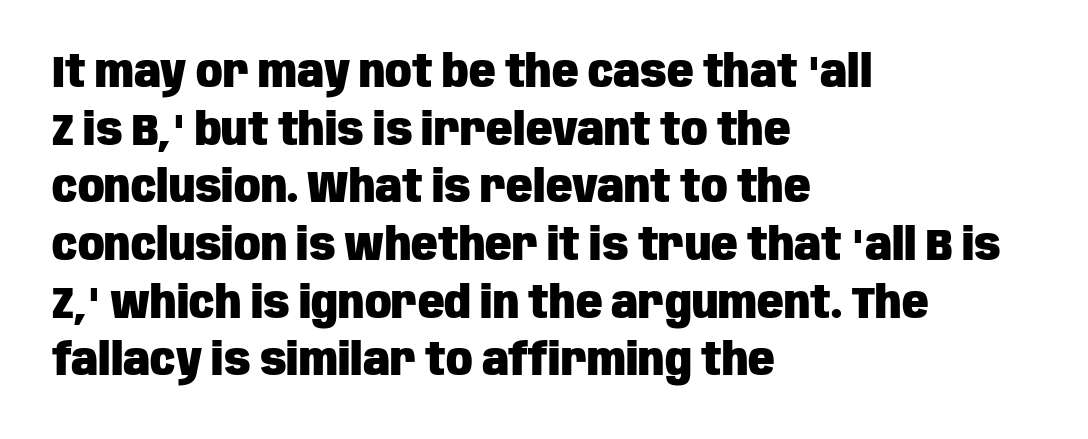
The image shows 44 px heavy, condensed sans-serif type, upright; set left-aligned, normal line spacing (1.31x), normal letter spacing, not underlined; low stroke contrast and a large x-height.
